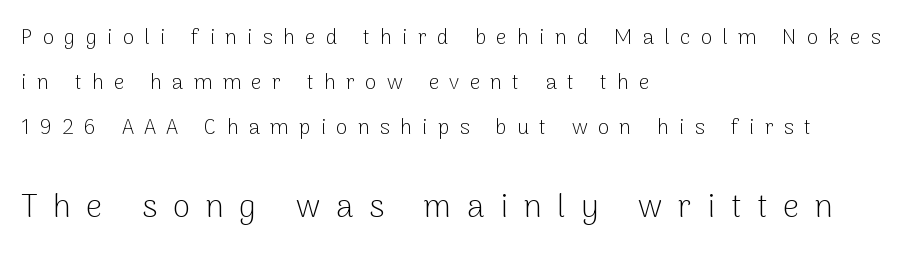
{"serif": "no", "italic": "no", "bold": "no", "weight": "light", "width": "normal", "stroke_contrast": "low", "x_height": "medium", "monospaced": "no", "underline": "no", "align": "left", "line_spacing": "loose", "line_spacing_ratio": 2.15, "letter_spacing": "wide", "letter_spacing_em": 0.49, "larger_block": "second", "size_ratio": 1.52, "glyph_px": 32}
